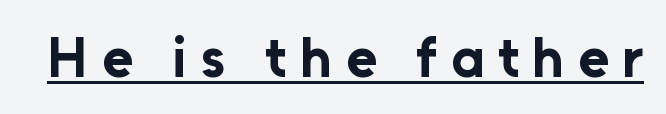
The image shows 56 px bold sans-serif type, upright; set unusually wide letter spacing (+0.24 em), underlined; low stroke contrast and a medium x-height.
